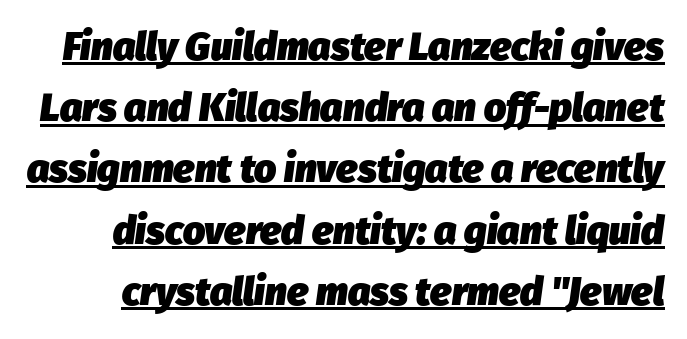
The image shows 39 px heavy type, italic (leaning right); set normal line spacing (1.57x), normal letter spacing, underlined; low stroke contrast and a medium x-height.
